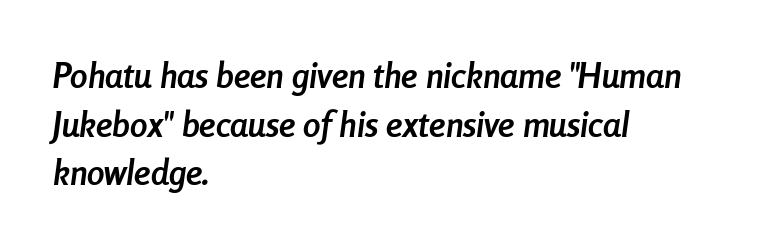
Visually the block forms a straight wall on the left and a jagged coastline on the right. A typesetter would call this proportional, since set widths differ per character. Characters follow at the spacing the type designer built in. The rendering uses a moderate line-height, typical for paragraphs.
